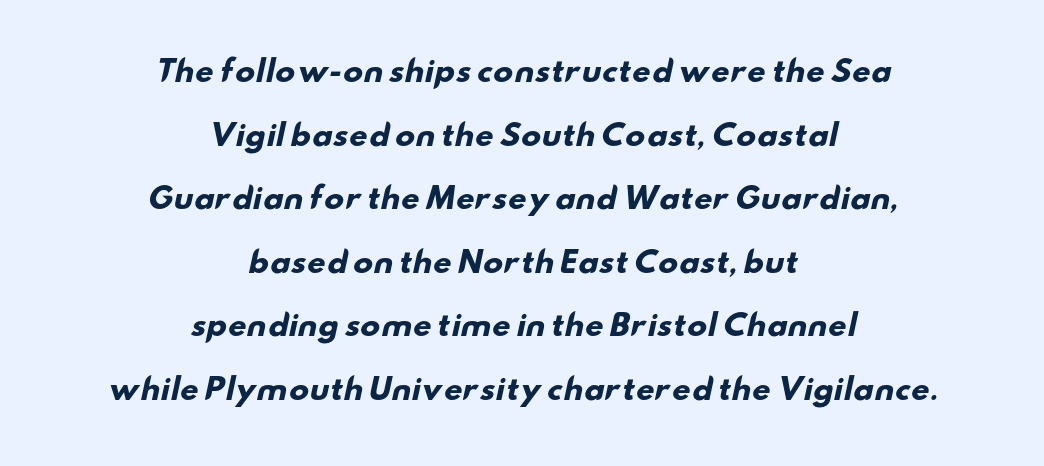
{"serif": "no", "bold": "yes", "weight": "heavy", "width": "wide", "stroke_contrast": "low", "x_height": "small", "monospaced": "no", "underline": "no", "align": "center", "line_spacing": "loose", "line_spacing_ratio": 2.19, "letter_spacing": "normal", "letter_spacing_em": 0.0, "glyph_px": 29}
